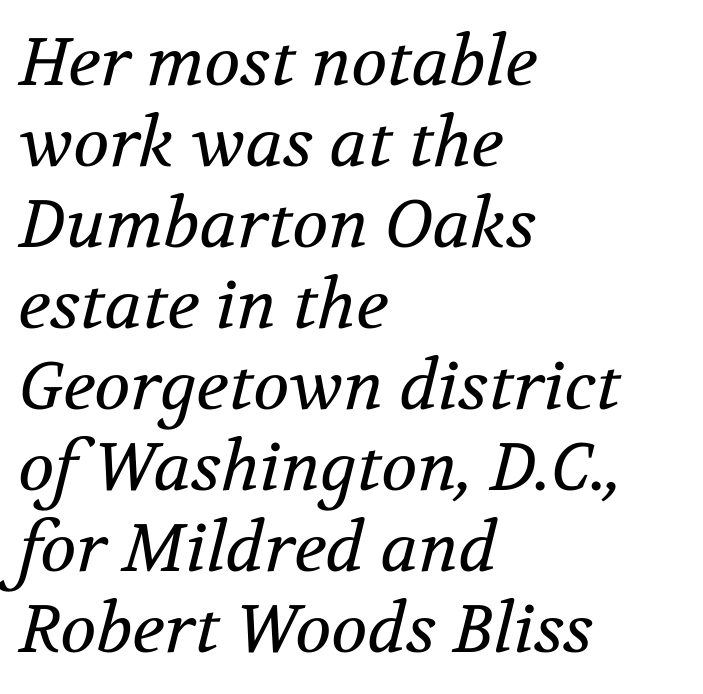
The image shows 67 px regular-weight serif type, italic (leaning right); set left-aligned, line spacing 1.21x, normal letter spacing, not underlined; medium stroke contrast and a medium x-height.
